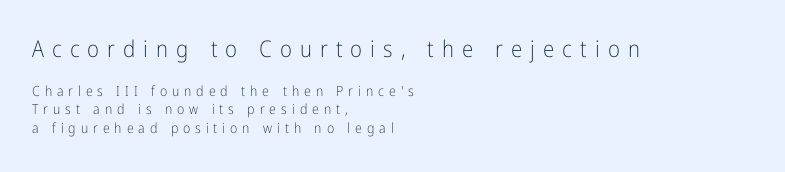
The image shows 23 px text type, upright; set left-aligned, normal line spacing (1.32x), unusually wide letter spacing (+0.35 em), not underlined; the first (top) block is 1.64x larger.
